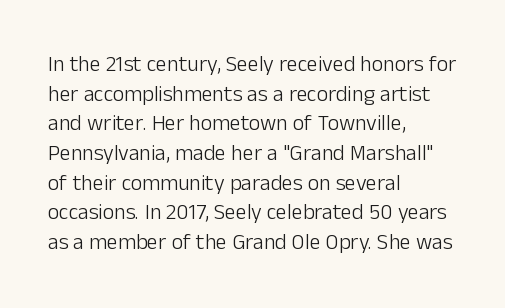
{"italic": "no", "bold": "no", "underline": "no", "align": "left", "line_spacing": "normal", "line_spacing_ratio": 1.35, "letter_spacing": "normal", "letter_spacing_em": 0.0, "glyph_px": 22}
